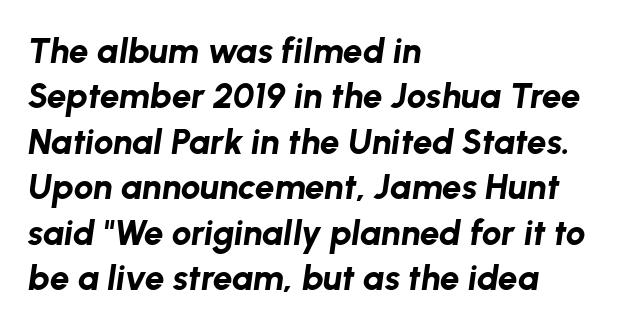
Q: Is the text bold? A: Yes.
Q: Is the text italic (slanted)? A: Yes, it leans right by about 8 degrees.
Q: Is the text underlined? A: No.
Q: How is the paragraph aligned? A: Left-aligned.
Q: Is the spacing between letters normal or unusually wide? A: Normal.
Q: Is the spacing between lines tight, normal or loose? A: Normal.
Q: Width (condensed, normal, or wide)? A: Normal.
Q: Stroke contrast? A: Low.
Q: x-height? A: Medium.
Q: Monospaced? A: No.
